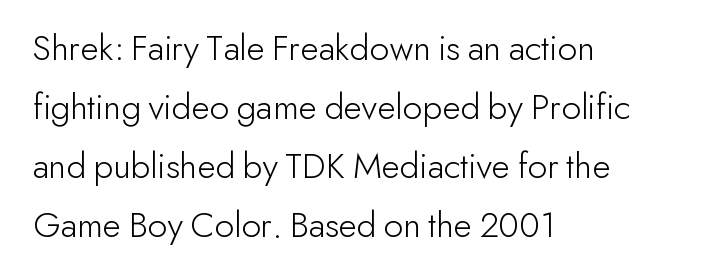
Q: Is the text bold? A: No.
Q: Is the text italic (slanted)? A: No, it is upright.
Q: Is the typeface a serif or a sans-serif typeface? A: Sans-serif.
Q: Is the text underlined? A: No.
Q: How is the paragraph aligned? A: Left-aligned.
Q: Is the spacing between letters normal or unusually wide? A: Normal.
Q: Is the spacing between lines tight, normal or loose? A: Normal.
Q: Width (condensed, normal, or wide)? A: Normal.
Q: Stroke contrast? A: Low.
Q: x-height? A: Small.
Q: Monospaced? A: No.
